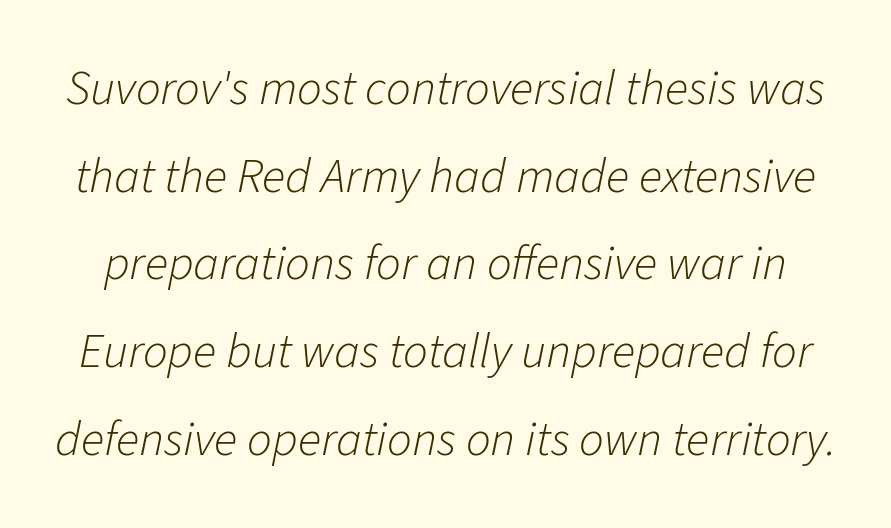
{"italic": "yes", "lean": "right", "slant_degrees": 11, "bold": "no", "weight": "light", "width": "normal", "stroke_contrast": "low", "x_height": "medium", "monospaced": "no", "underline": "no", "line_spacing_ratio": 1.79, "letter_spacing": "normal", "letter_spacing_em": 0.0, "glyph_px": 49}
